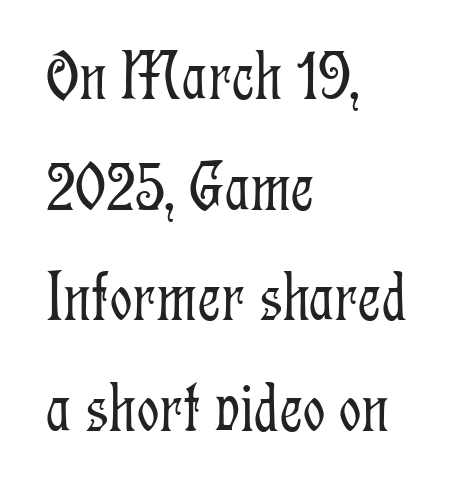
The image shows 70 px light, condensed serif type, upright; set left-aligned, normal line spacing (1.58x), normal letter spacing, not underlined; low stroke contrast and a medium x-height.
